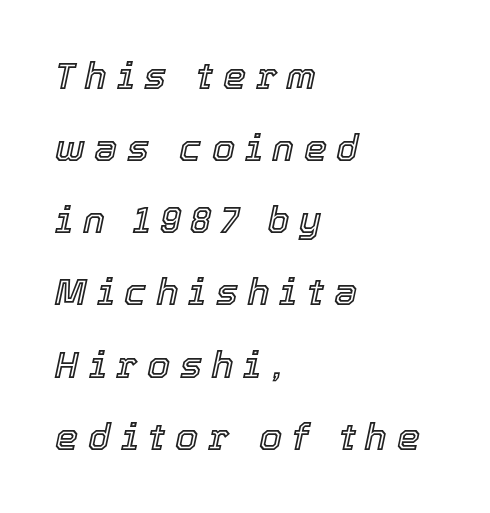
The glyphs look as if they've been sheared to an angle. No word sits above an underline. Characters follow at a spacing far wider than the type designer built in. How would I describe the line gaps? Wide and relaxed. Here the designer chose a conventional face with non-uniform glyph widths.
